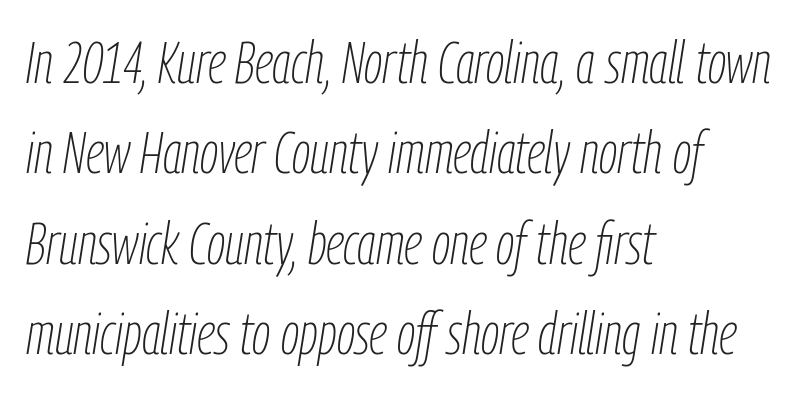
Q: Is the text bold? A: No.
Q: Is the text italic (slanted)? A: Yes, it leans right by about 9 degrees.
Q: Is the text underlined? A: No.
Q: How is the paragraph aligned? A: Left-aligned.
Q: Is the spacing between letters normal or unusually wide? A: Normal.
Q: Is the spacing between lines tight, normal or loose? A: Normal.
Q: Width (condensed, normal, or wide)? A: Condensed.
Q: Stroke contrast? A: Low.
Q: x-height? A: Medium.
Q: Monospaced? A: No.
